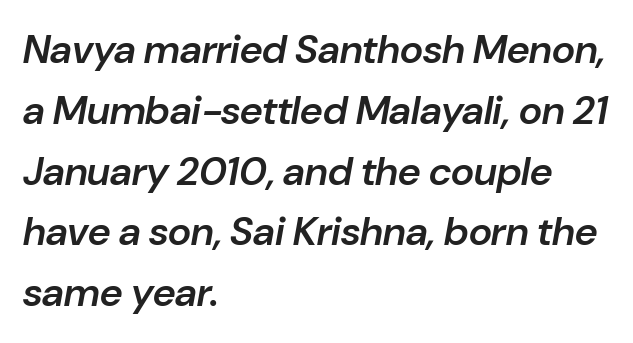
The image shows 40 px semibold type, italic (leaning right); set left-aligned, normal line spacing (1.52x), normal letter spacing, not underlined; low stroke contrast and a medium x-height.
